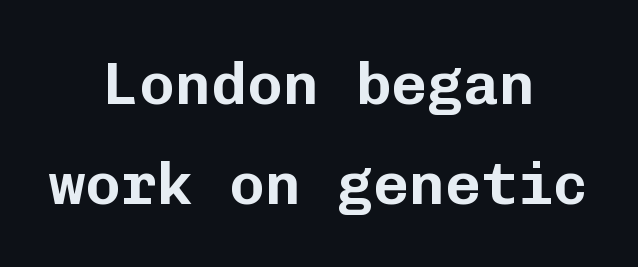
{"serif": "no", "italic": "no", "width": "normal", "stroke_contrast": "low", "x_height": "medium", "monospaced": "yes", "underline": "no", "align": "center", "line_spacing": "normal", "line_spacing_ratio": 1.67, "letter_spacing": "normal", "letter_spacing_em": 0.0, "glyph_px": 60}
